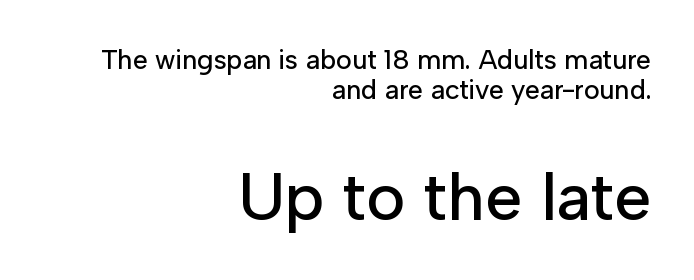
{"serif": "no", "italic": "no", "width": "normal", "stroke_contrast": "low", "x_height": "medium", "monospaced": "no", "underline": "no", "align": "right", "line_spacing": "tight", "line_spacing_ratio": 1.1, "letter_spacing": "normal", "letter_spacing_em": 0.0, "larger_block": "second", "size_ratio": 2.48, "glyph_px": 67}
